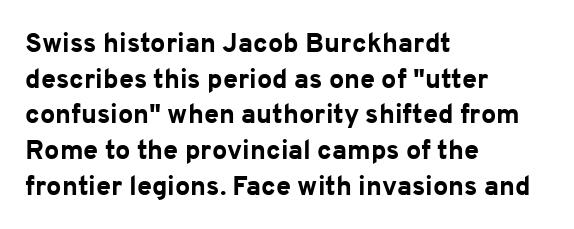
{"italic": "no", "bold": "yes", "underline": "no", "align": "left", "line_spacing": "normal", "line_spacing_ratio": 1.32, "letter_spacing": "normal", "letter_spacing_em": 0.0, "glyph_px": 27}
